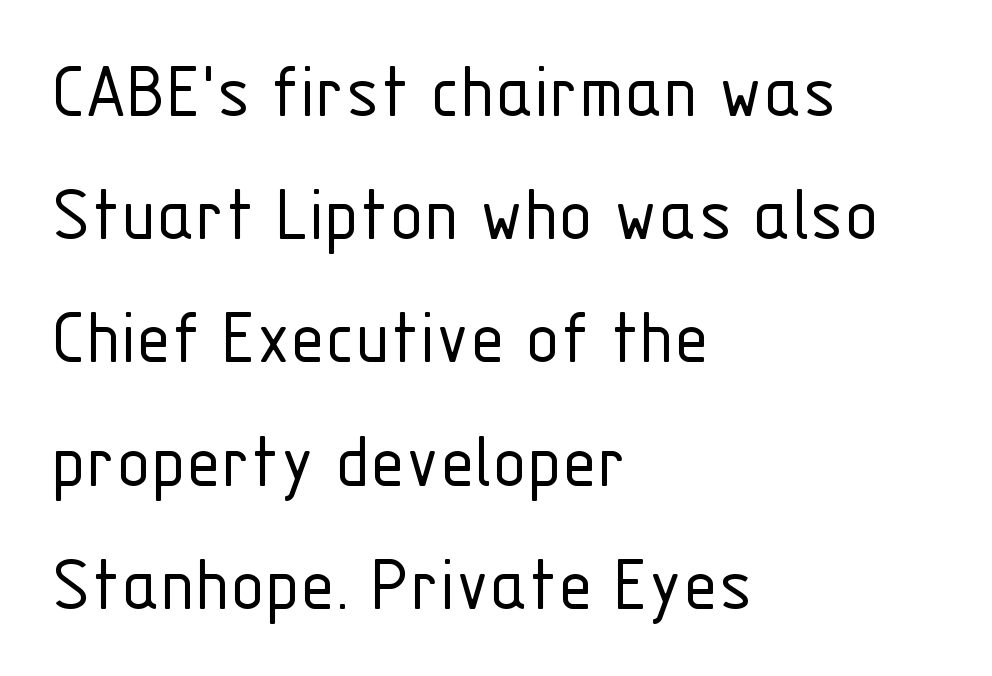
Q: Is the text bold? A: No.
Q: Is the text italic (slanted)? A: No, it is upright.
Q: Is the typeface a serif or a sans-serif typeface? A: Sans-serif.
Q: Is the text underlined? A: No.
Q: How is the paragraph aligned? A: Left-aligned.
Q: Is the spacing between letters normal or unusually wide? A: Normal.
Q: Is the spacing between lines tight, normal or loose? A: Normal.
Q: Width (condensed, normal, or wide)? A: Condensed.
Q: Stroke contrast? A: Low.
Q: x-height? A: Medium.
Q: Monospaced? A: No.
